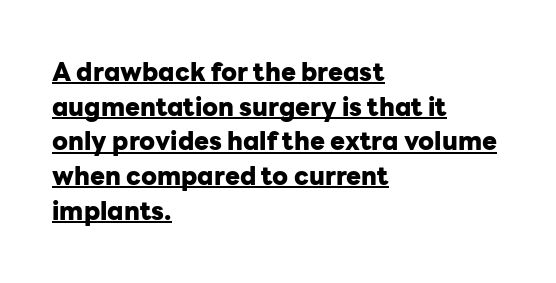
The image shows 25 px bold type, upright; set left-aligned, normal line spacing (1.39x), normal letter spacing, underlined.
